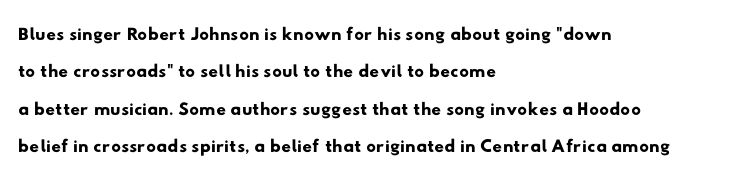
{"underline": "no", "align": "left", "line_spacing": "normal", "line_spacing_ratio": 1.38, "letter_spacing": "normal", "letter_spacing_em": 0.0, "glyph_px": 27}
